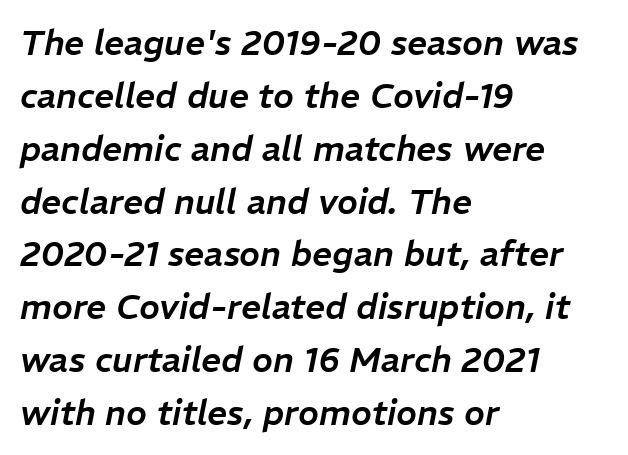
Q: Is the text italic (slanted)? A: Yes, it leans right by about 11 degrees.
Q: Is the text underlined? A: No.
Q: How is the paragraph aligned? A: Left-aligned.
Q: Is the spacing between letters normal or unusually wide? A: Normal.
Q: Is the spacing between lines tight, normal or loose? A: Normal.
Q: Width (condensed, normal, or wide)? A: Normal.
Q: Stroke contrast? A: Low.
Q: x-height? A: Medium.
Q: Monospaced? A: No.
